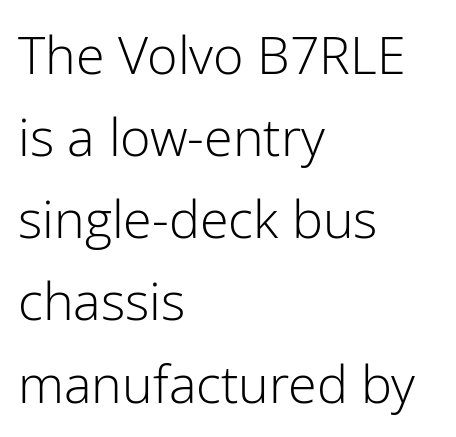
{"serif": "no", "italic": "no", "bold": "no", "weight": "light", "width": "normal", "stroke_contrast": "low", "x_height": "medium", "monospaced": "no", "underline": "no", "align": "left", "line_spacing": "normal", "line_spacing_ratio": 1.58, "letter_spacing": "normal", "letter_spacing_em": 0.0, "glyph_px": 52}
